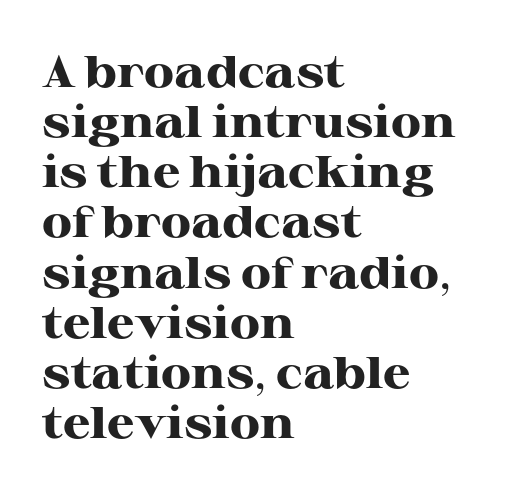
Q: Is the text bold? A: Yes.
Q: Is the text italic (slanted)? A: No, it is upright.
Q: Is the typeface a serif or a sans-serif typeface? A: Serif.
Q: Is the text underlined? A: No.
Q: How is the paragraph aligned? A: Left-aligned.
Q: Is the spacing between letters normal or unusually wide? A: Normal.
Q: Is the spacing between lines tight, normal or loose? A: Tight.
Q: Width (condensed, normal, or wide)? A: Wide.
Q: Stroke contrast? A: High.
Q: x-height? A: Medium.
Q: Monospaced? A: No.
